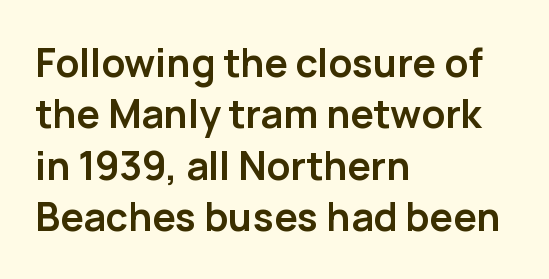
{"serif": "no", "italic": "no", "bold": "yes", "weight": "semibold", "width": "normal", "stroke_contrast": "low", "x_height": "medium", "monospaced": "no", "underline": "no", "align": "left", "line_spacing": "normal", "line_spacing_ratio": 1.32, "letter_spacing": "normal", "letter_spacing_em": 0.0, "glyph_px": 39}
